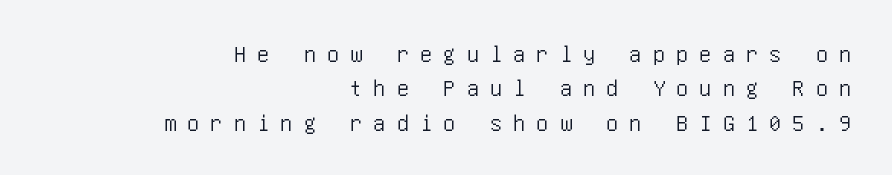
Q: Is the text italic (slanted)? A: No, it is upright.
Q: Is the text underlined? A: No.
Q: How is the paragraph aligned? A: Right-aligned.
Q: Is the spacing between letters normal or unusually wide? A: Unusually wide.
Q: Is the spacing between lines tight, normal or loose? A: Normal.
